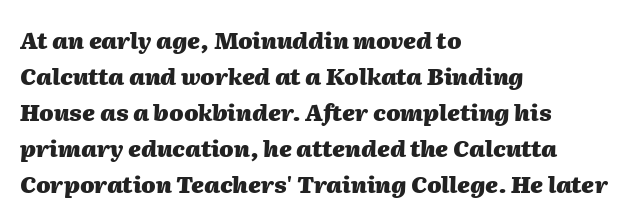
The image shows 23 px bold type, italic (leaning right); set left-aligned, normal line spacing (1.57x), normal letter spacing, not underlined.
